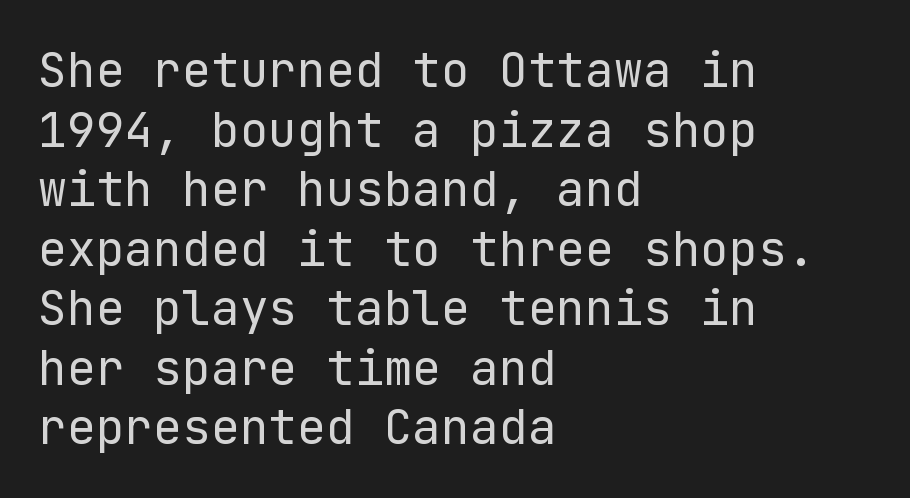
The image shows 48 px regular-weight sans-serif type, upright; set left-aligned, line spacing 1.24x, normal letter spacing, not underlined; low stroke contrast and a medium x-height.
